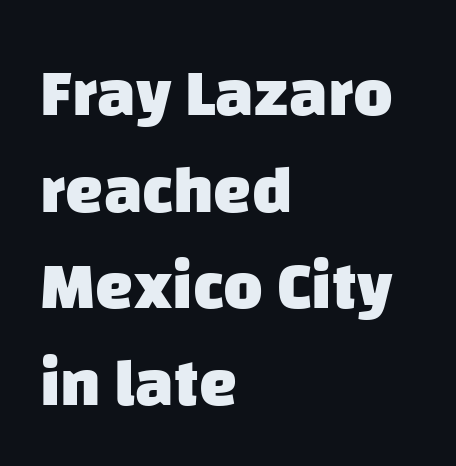
The face used here is a sans, in the tradition of grotesques and geometrics. No word sits above an underline. The type is set solid horizontally, with unmodified tracking. A classic flush-left, rag-right setting is used for this passage. Looks like regular typesetting: each glyph gets only the width it needs. These lines sit exactly where default settings would place them.
